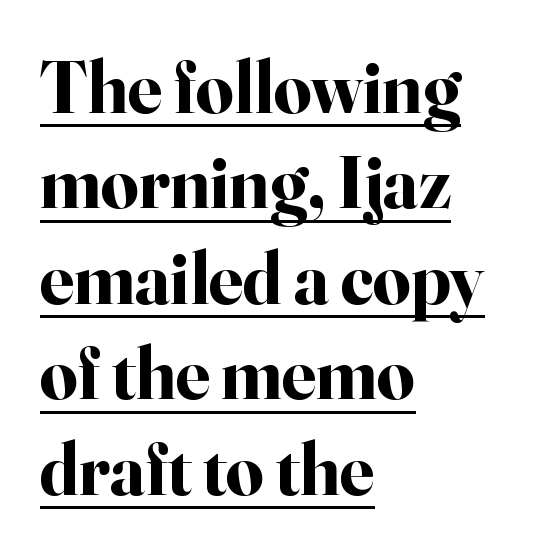
{"serif": "yes", "italic": "no", "bold": "yes", "weight": "bold", "width": "normal", "stroke_contrast": "high", "x_height": "small", "monospaced": "no", "underline": "yes", "align": "left", "line_spacing": "normal", "line_spacing_ratio": 1.29, "letter_spacing": "normal", "letter_spacing_em": 0.0, "glyph_px": 74}
